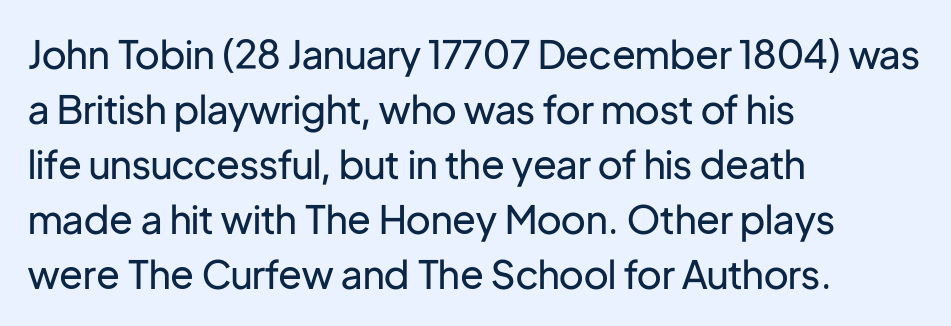
{"serif": "no", "italic": "no", "bold": "no", "weight": "regular", "width": "normal", "stroke_contrast": "low", "x_height": "medium", "monospaced": "no", "underline": "no", "align": "left", "line_spacing": "normal", "line_spacing_ratio": 1.41, "letter_spacing": "normal", "letter_spacing_em": 0.0, "glyph_px": 39}
